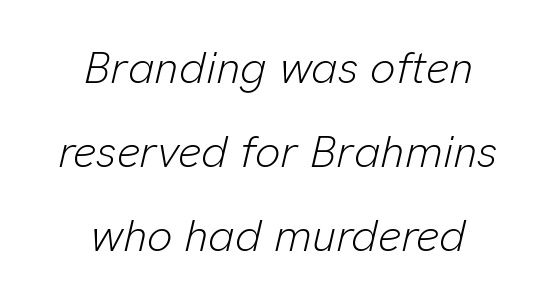
The lines in this sample share a center point and differ in where they start and stop. The rendering keeps characters at their native spacing. Counters stay open thanks to moderate or lighter strokes. In terms of posture, this sample is oblique.
